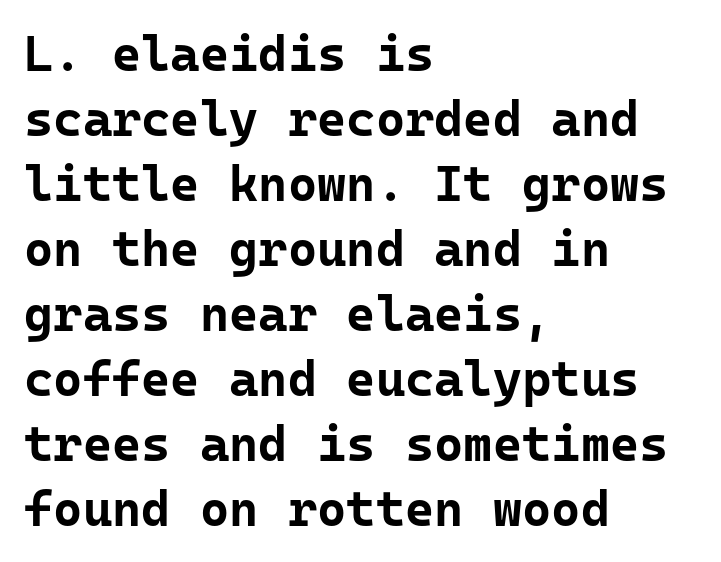
The letters march in equal steps, a hallmark of fixed-pitch type. Normally led — the rows are evenly, conventionally spaced. Descenders hang freely into open space. Heft: maximum for text — a bold. Is this a sans? Yes — the strokes have no serifs. In terms of letterspacing, this is plain default setting.
